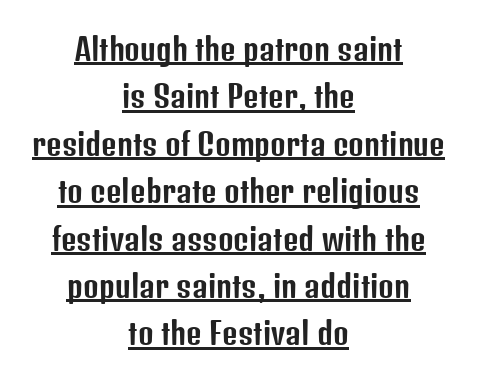
This sample has the flowing, uneven cadence of proportional lettering. Notice how a bar underscores the lettering throughout. The rendering keeps characters at their native spacing. Baseline-to-baseline distance is the conventional proportion of letter height. Serifs: no, the terminals of the letterforms are clean.
